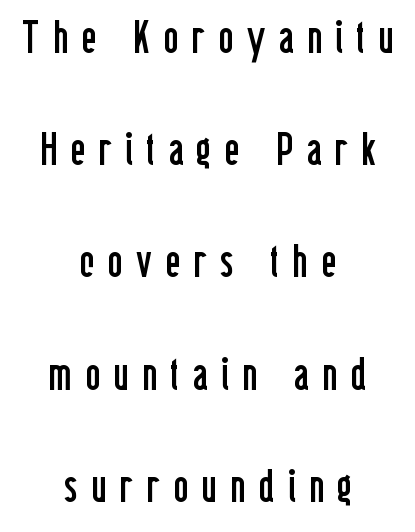
Q: Is the text bold? A: No.
Q: Is the text italic (slanted)? A: No, it is upright.
Q: Is the typeface a serif or a sans-serif typeface? A: Sans-serif.
Q: Is the text underlined? A: No.
Q: How is the paragraph aligned? A: Centered.
Q: Is the spacing between letters normal or unusually wide? A: Unusually wide.
Q: Is the spacing between lines tight, normal or loose? A: Loose.
Q: Width (condensed, normal, or wide)? A: Condensed.
Q: Stroke contrast? A: Low.
Q: x-height? A: Medium.
Q: Monospaced? A: No.
